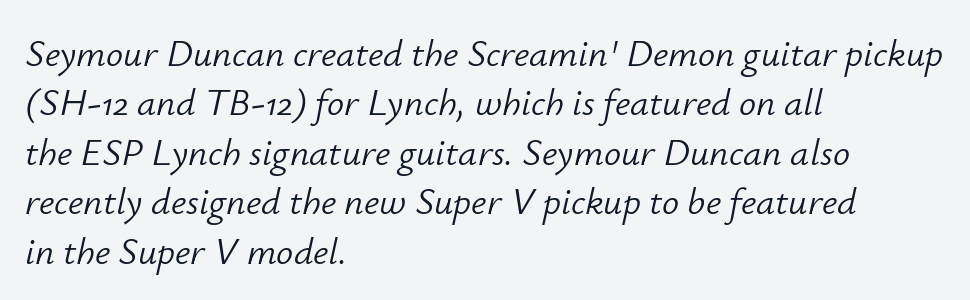
The image shows 38 px light type, italic (leaning right); set left-aligned, normal line spacing (1.3x), normal letter spacing, not underlined; low stroke contrast and a small x-height.
